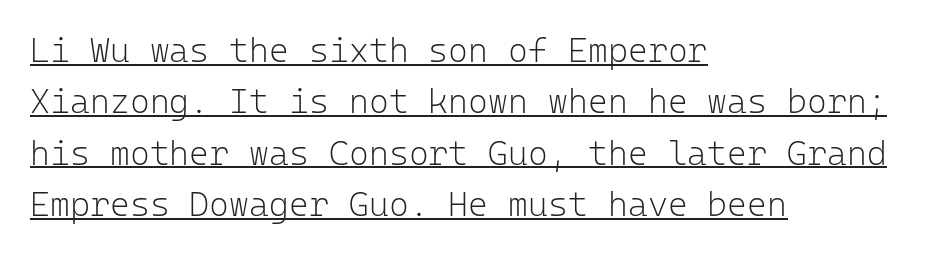
{"serif": "no", "italic": "no", "bold": "no", "weight": "light", "width": "normal", "stroke_contrast": "low", "x_height": "medium", "monospaced": "yes", "underline": "yes", "align": "left", "line_spacing": "normal", "line_spacing_ratio": 1.51, "letter_spacing": "normal", "letter_spacing_em": 0.0, "glyph_px": 34}
